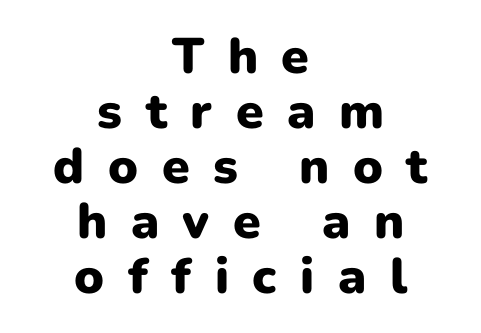
{"serif": "no", "italic": "no", "bold": "yes", "weight": "heavy", "width": "normal", "stroke_contrast": "low", "x_height": "medium", "monospaced": "no", "underline": "no", "align": "center", "line_spacing": "tight", "line_spacing_ratio": 1.1, "letter_spacing": "wide", "letter_spacing_em": 0.47, "glyph_px": 50}
